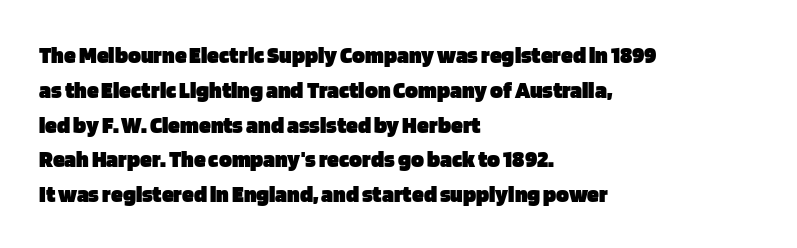
{"italic": "no", "bold": "yes", "underline": "no", "align": "left", "line_spacing": "normal", "line_spacing_ratio": 1.45, "letter_spacing": "normal", "letter_spacing_em": 0.0, "glyph_px": 24}
